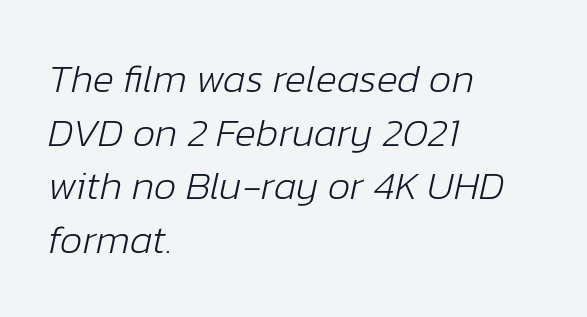
Descenders are the only things crossing below the line. Italic: yes, the glyphs are oblique. Compared with typical body copy, the letter spacing here is the same. Bold? No — there's no thickening of the strokes. A typesetter would call this proportional, since set widths differ per character. The line-height multiplier appears to be the usual default.
